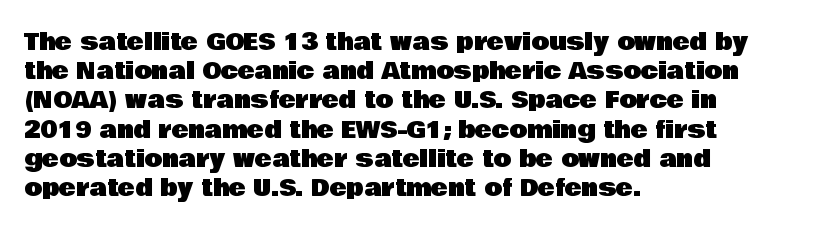
Q: Is the text italic (slanted)? A: No, it is upright.
Q: Is the text underlined? A: No.
Q: How is the paragraph aligned? A: Left-aligned.
Q: Is the spacing between letters normal or unusually wide? A: Normal.
Q: Is the spacing between lines tight, normal or loose? A: Normal.
